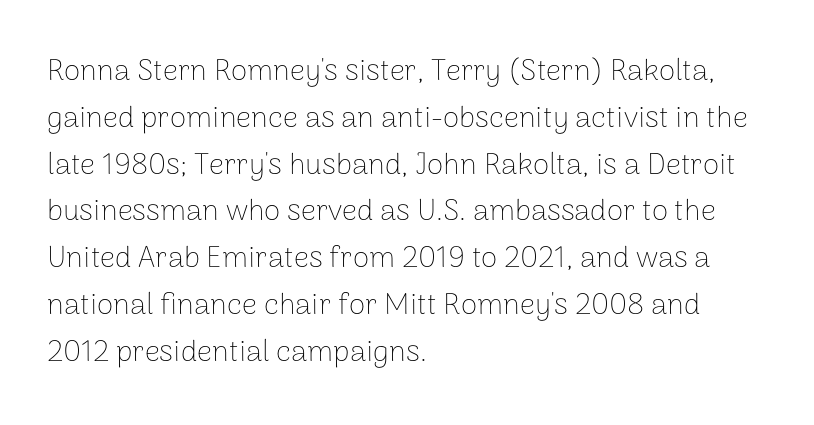
Serifs: no, the terminals of the letterforms are clean. Every character sits straight up, as roman type does. The passage shown is not underscored anywhere. The face used here is rendered with its standard letterfit. The cut favours lightness, reaching ordinary text weight at its darkest. One glance says typical: line gaps are just what's usual.
